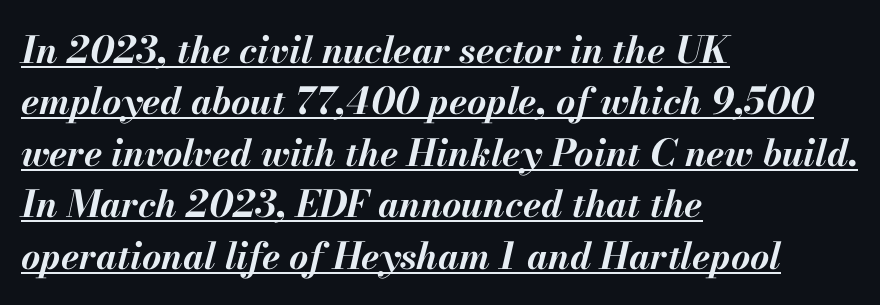
Interline gaps are of average width in this sample. The passage is arranged the way most books set body copy — flush left. What weight is shown? A full bold with thick strokes. These lines are rendered in a variable-pitch font. The rendering applies a slant to the glyphs. Caption: lettering with a line underneath.
